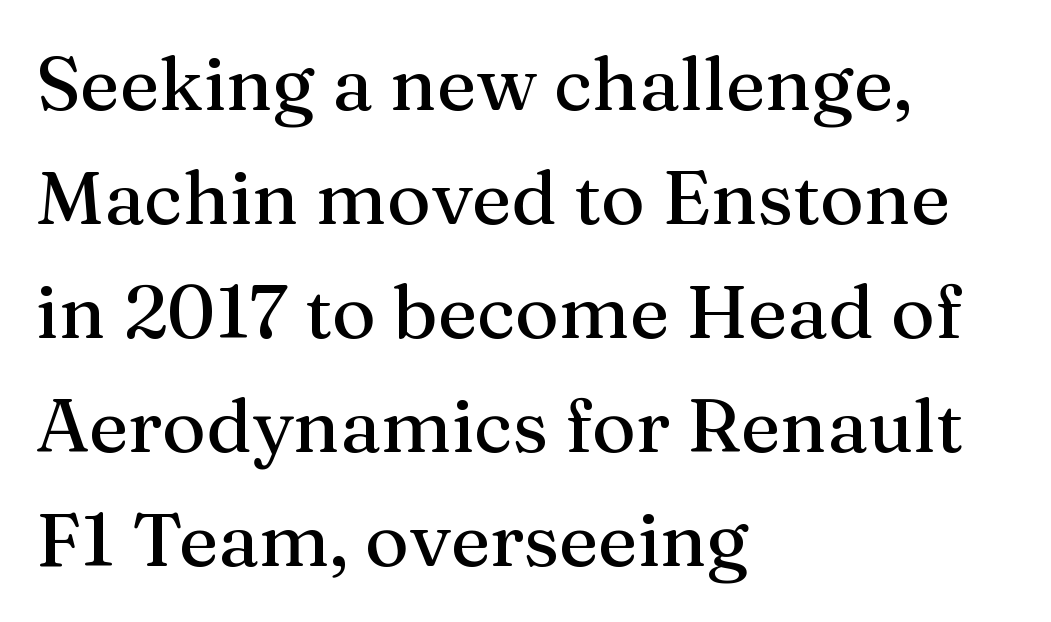
The image shows 75 px serif type, upright; set left-aligned, normal line spacing (1.52x), normal letter spacing, not underlined; medium stroke contrast and a medium x-height.
